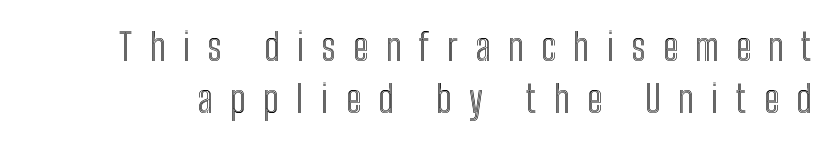
{"italic": "no", "width": "condensed", "x_height": "medium", "monospaced": "no", "underline": "no", "line_spacing": "normal", "line_spacing_ratio": 1.38, "letter_spacing": "wide", "letter_spacing_em": 0.46, "glyph_px": 38}
